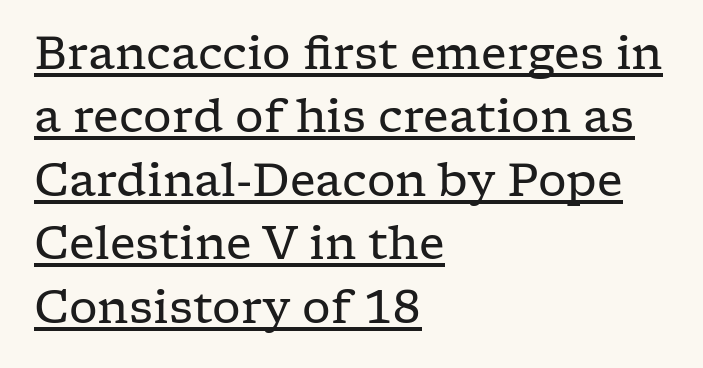
The image shows 45 px regular-weight, wide serif type, upright; set left-aligned, normal line spacing (1.41x), normal letter spacing, underlined; low stroke contrast and a medium x-height.
